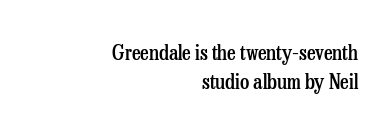
Q: Is the text bold? A: Semi-bold.
Q: Is the text italic (slanted)? A: No, it is upright.
Q: Is the text underlined? A: No.
Q: How is the paragraph aligned? A: Right-aligned.
Q: Is the spacing between letters normal or unusually wide? A: Normal.
Q: Is the spacing between lines tight, normal or loose? A: Normal.
